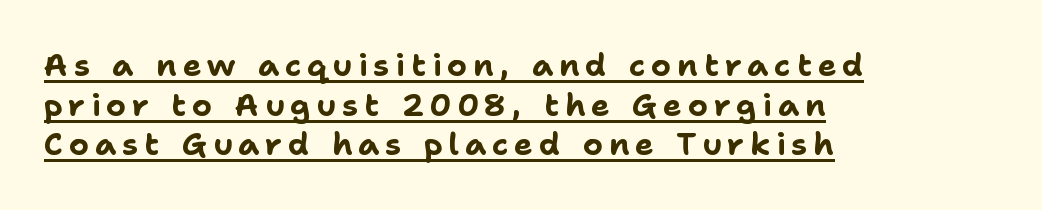
The image shows 31 px bold sans-serif type, upright; set left-aligned, normal line spacing (1.28x), underlined; low stroke contrast and a medium x-height.
